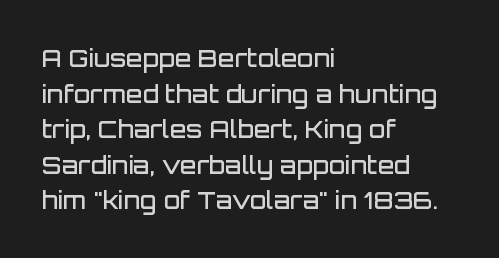
Q: Is the text bold? A: Semi-bold.
Q: Is the text italic (slanted)? A: No, it is upright.
Q: Is the text underlined? A: No.
Q: How is the paragraph aligned? A: Left-aligned.
Q: Is the spacing between letters normal or unusually wide? A: Normal.
Q: Is the spacing between lines tight, normal or loose? A: Normal.
